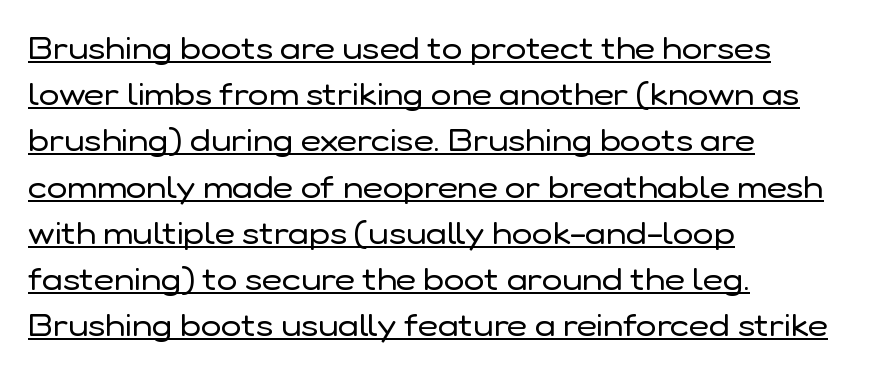
{"serif": "no", "italic": "no", "bold": "no", "weight": "regular", "width": "normal", "stroke_contrast": "low", "x_height": "medium", "monospaced": "no", "underline": "yes", "align": "left", "line_spacing": "normal", "line_spacing_ratio": 1.49, "letter_spacing": "normal", "letter_spacing_em": 0.0, "glyph_px": 31}
